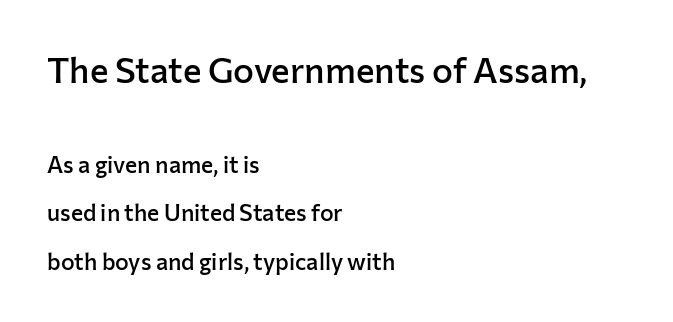
{"serif": "no", "italic": "no", "bold": "semi", "weight": "semibold", "width": "normal", "stroke_contrast": "low", "x_height": "medium", "monospaced": "no", "underline": "no", "align": "left", "line_spacing": "loose", "line_spacing_ratio": 2.11, "letter_spacing": "normal", "letter_spacing_em": 0.0, "larger_block": "first", "size_ratio": 1.52, "glyph_px": 35}
